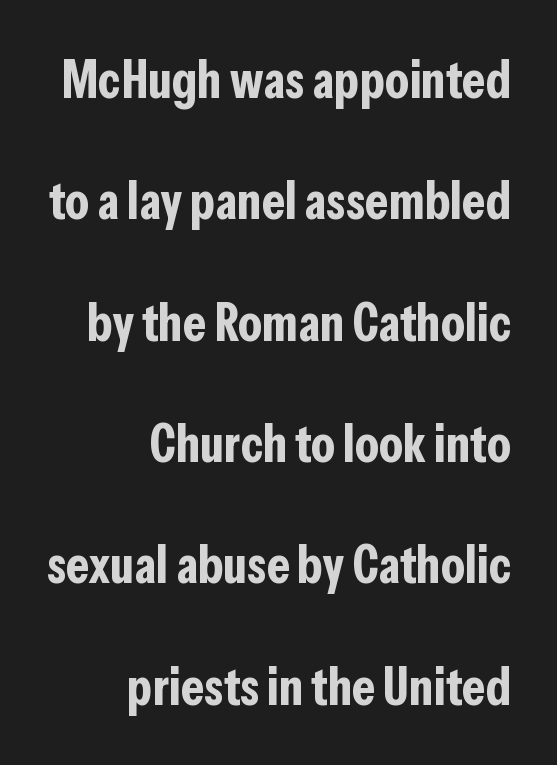
{"serif": "no", "italic": "no", "bold": "yes", "weight": "bold", "width": "condensed", "stroke_contrast": "low", "x_height": "medium", "monospaced": "no", "underline": "no", "align": "right", "line_spacing": "loose", "line_spacing_ratio": 2.29, "letter_spacing": "normal", "letter_spacing_em": 0.0, "glyph_px": 53}
